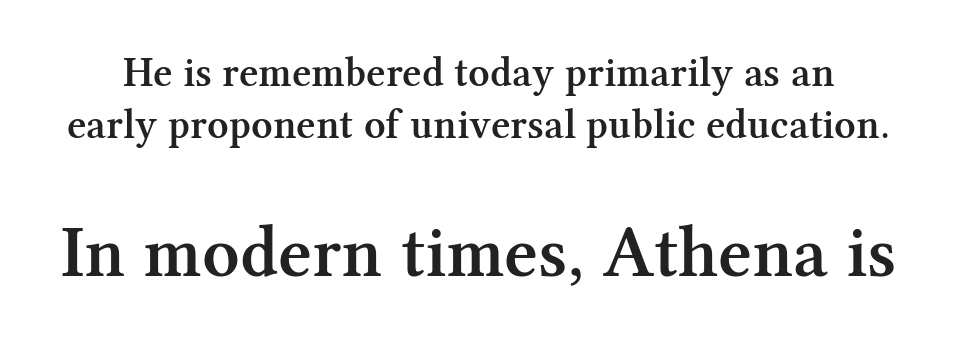
{"serif": "yes", "italic": "no", "bold": "semi", "weight": "semibold", "width": "normal", "stroke_contrast": "medium", "x_height": "medium", "monospaced": "no", "underline": "no", "line_spacing_ratio": 1.23, "letter_spacing": "normal", "letter_spacing_em": 0.0, "larger_block": "second", "size_ratio": 1.74, "glyph_px": 73}
